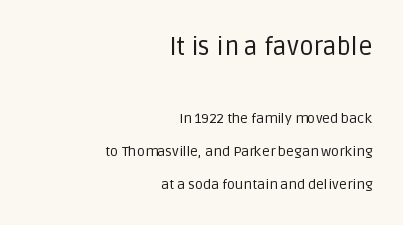
{"italic": "no", "bold": "no", "underline": "no", "align": "right", "line_spacing": "loose", "line_spacing_ratio": 2.35, "letter_spacing": "normal", "letter_spacing_em": 0.0, "larger_block": "first", "size_ratio": 1.79, "glyph_px": 25}
